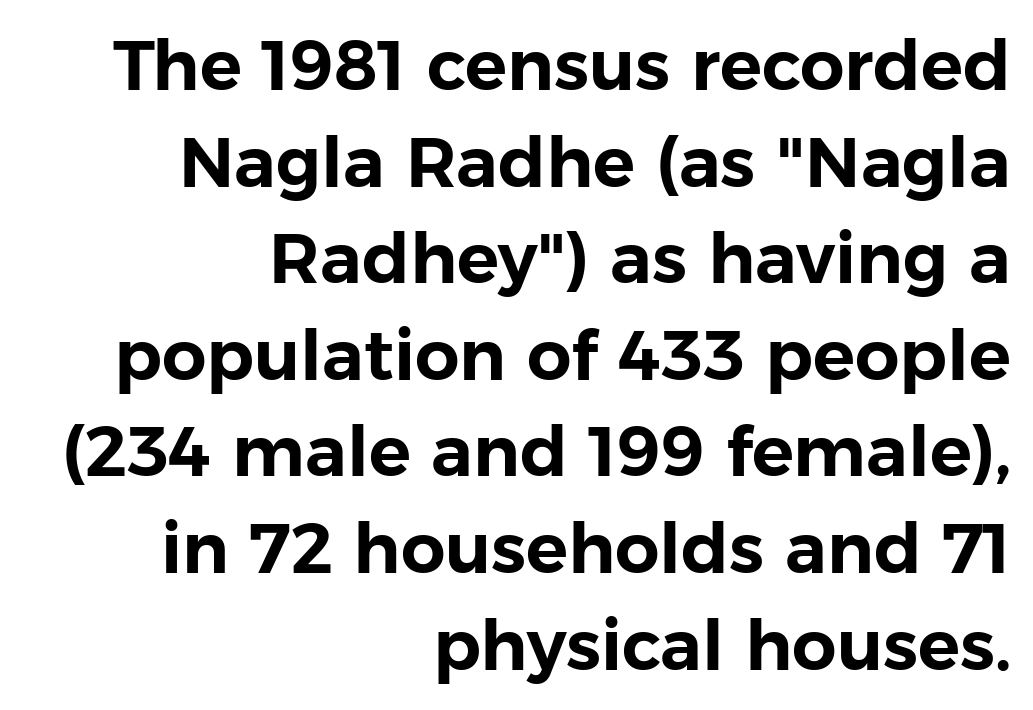
A typesetter would call this leading conventional body-copy spacing. Alignment: flush right. This sample has the flowing, uneven cadence of proportional lettering. The type sits square on the baseline with zero lean. Grotesque or geometric, the face here clearly has no serifs.
